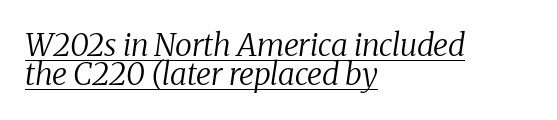
{"serif": "yes", "italic": "yes", "lean": "right", "slant_degrees": 8, "bold": "no", "weight": "regular", "width": "normal", "stroke_contrast": "medium", "x_height": "medium", "monospaced": "no", "underline": "yes", "align": "left", "line_spacing": "tight", "line_spacing_ratio": 0.95, "letter_spacing": "normal", "letter_spacing_em": 0.0, "glyph_px": 31}
